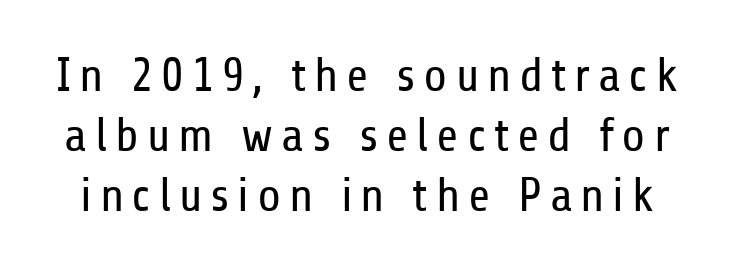
The image shows 48 px regular-weight, condensed sans-serif type, upright; set normal line spacing (1.25x), not underlined; low stroke contrast and a medium x-height.
